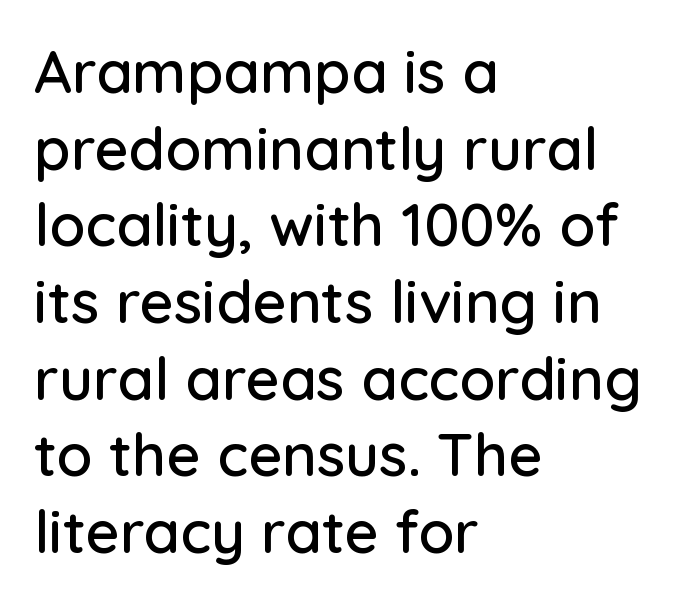
The image shows 59 px sans-serif type, upright; set left-aligned, normal line spacing (1.3x), normal letter spacing, not underlined; low stroke contrast and a medium x-height.
